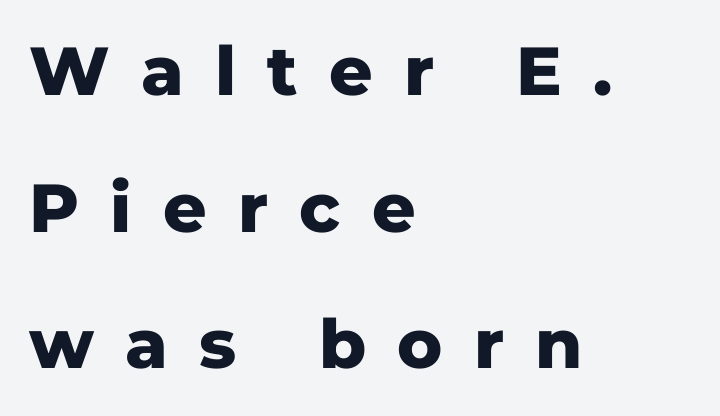
Tracking value appears strongly positive — letters spread wide. The letters stand straight up with perfectly vertical stems. The type family on display is of the sans-serif kind. Anything drawn beneath the words? Only blank space.
